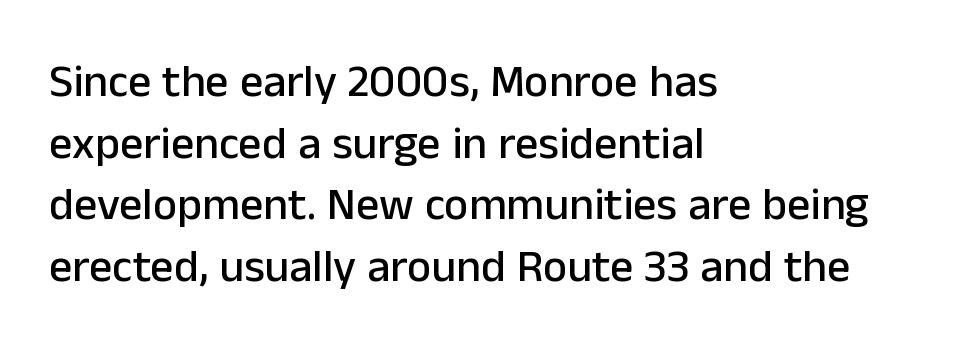
Q: Is the text italic (slanted)? A: No, it is upright.
Q: Is the typeface a serif or a sans-serif typeface? A: Sans-serif.
Q: Is the text underlined? A: No.
Q: How is the paragraph aligned? A: Left-aligned.
Q: Is the spacing between letters normal or unusually wide? A: Normal.
Q: Is the spacing between lines tight, normal or loose? A: Normal.
Q: Width (condensed, normal, or wide)? A: Normal.
Q: Stroke contrast? A: Low.
Q: x-height? A: Medium.
Q: Monospaced? A: No.
